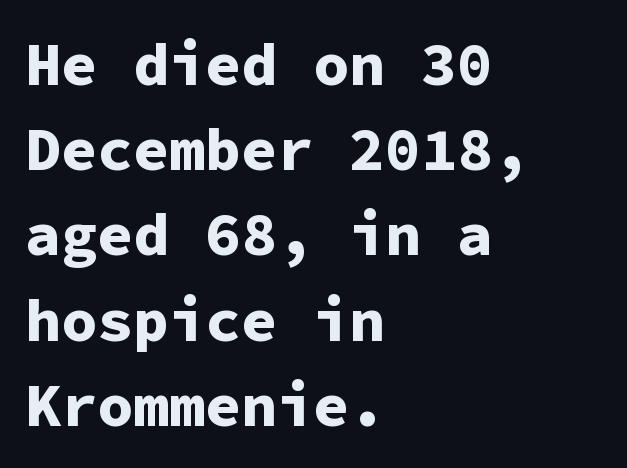
Q: Is the text bold? A: Yes.
Q: Is the text italic (slanted)? A: No, it is upright.
Q: Is the typeface a serif or a sans-serif typeface? A: Sans-serif.
Q: Is the text underlined? A: No.
Q: How is the paragraph aligned? A: Left-aligned.
Q: Is the spacing between letters normal or unusually wide? A: Normal.
Q: Is the spacing between lines tight, normal or loose? A: Normal.
Q: Width (condensed, normal, or wide)? A: Normal.
Q: Stroke contrast? A: Low.
Q: x-height? A: Medium.
Q: Monospaced? A: Yes.
